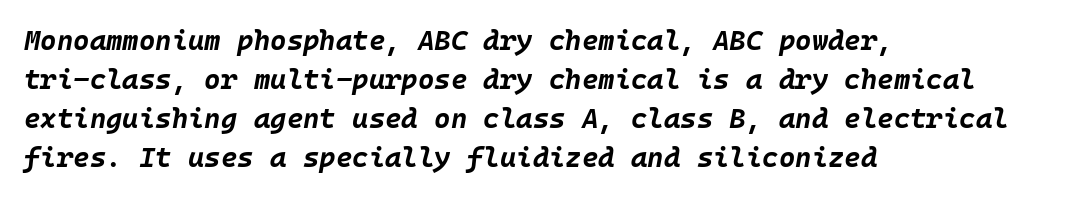
Q: Is the text bold? A: Yes.
Q: Is the text italic (slanted)? A: Yes, it leans right by about 10 degrees.
Q: Is the text underlined? A: No.
Q: How is the paragraph aligned? A: Left-aligned.
Q: Is the spacing between letters normal or unusually wide? A: Normal.
Q: Is the spacing between lines tight, normal or loose? A: Normal.
Q: Width (condensed, normal, or wide)? A: Normal.
Q: Stroke contrast? A: Low.
Q: x-height? A: Large.
